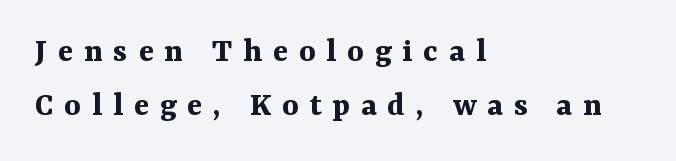
The image shows 35 px bold serif type, upright; set left-aligned, normal line spacing (1.55x), unusually wide letter spacing (+0.31 em), not underlined; medium stroke contrast and a medium x-height.
